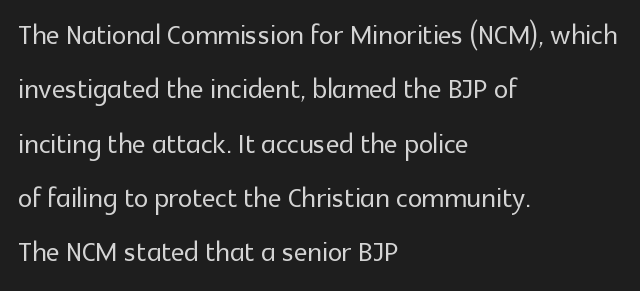
{"serif": "no", "italic": "no", "width": "normal", "x_height": "medium", "monospaced": "no", "underline": "no", "align": "left", "line_spacing": "normal", "line_spacing_ratio": 1.51, "letter_spacing": "normal", "letter_spacing_em": 0.0, "glyph_px": 36}
